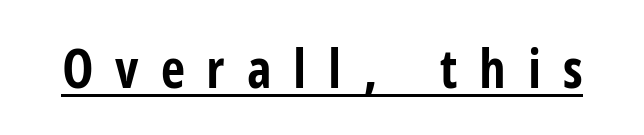
The image shows 53 px bold, condensed sans-serif type, upright; set unusually wide letter spacing (+0.41 em), underlined; low stroke contrast and a medium x-height.
